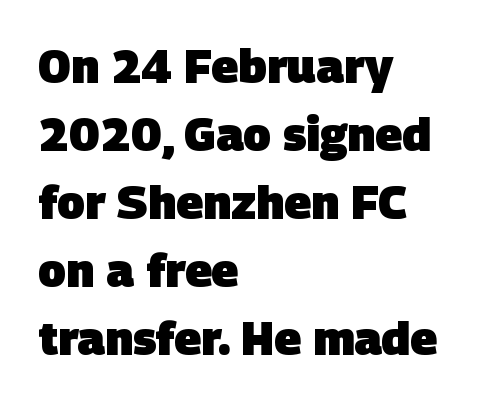
Q: Is the text bold? A: Yes.
Q: Is the typeface a serif or a sans-serif typeface? A: Sans-serif.
Q: Is the text underlined? A: No.
Q: How is the paragraph aligned? A: Left-aligned.
Q: Is the spacing between letters normal or unusually wide? A: Normal.
Q: Is the spacing between lines tight, normal or loose? A: Normal.
Q: Width (condensed, normal, or wide)? A: Normal.
Q: Stroke contrast? A: Low.
Q: x-height? A: Large.
Q: Monospaced? A: No.
